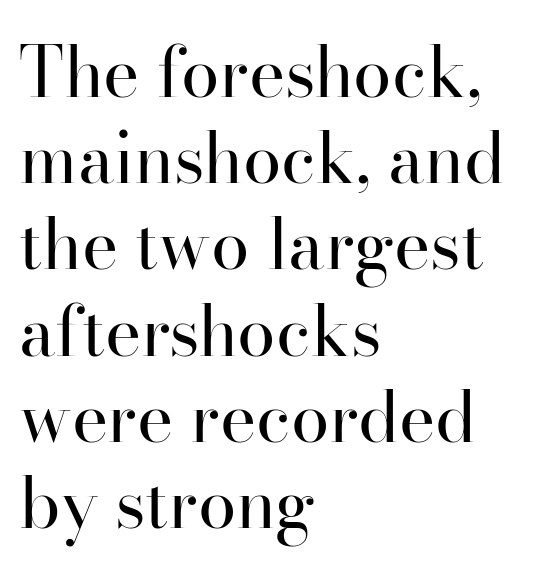
Q: Is the text bold? A: No.
Q: Is the text italic (slanted)? A: No, it is upright.
Q: Is the typeface a serif or a sans-serif typeface? A: Serif.
Q: Is the text underlined? A: No.
Q: How is the paragraph aligned? A: Left-aligned.
Q: Is the spacing between letters normal or unusually wide? A: Normal.
Q: Is the spacing between lines tight, normal or loose? A: Normal.
Q: Width (condensed, normal, or wide)? A: Normal.
Q: Stroke contrast? A: High.
Q: x-height? A: Small.
Q: Monospaced? A: No.
